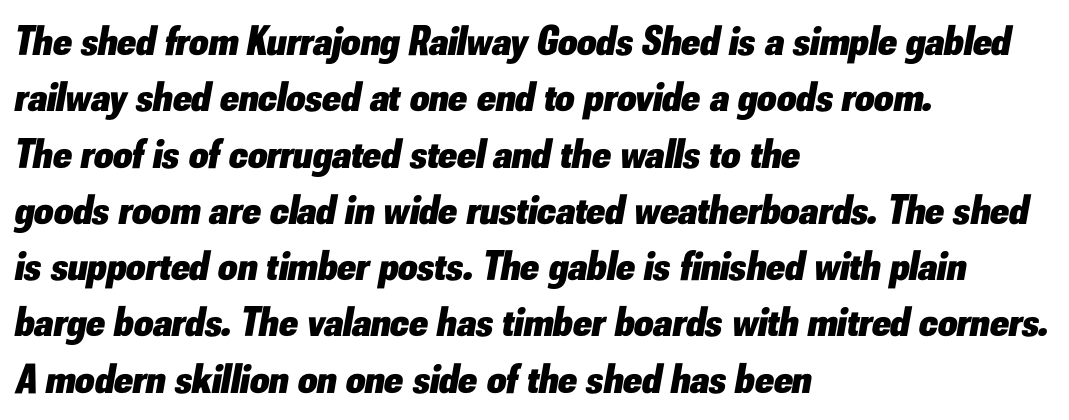
Q: Is the text bold? A: Yes.
Q: Is the text italic (slanted)? A: Yes, it leans right by about 10 degrees.
Q: Is the text underlined? A: No.
Q: How is the paragraph aligned? A: Left-aligned.
Q: Is the spacing between letters normal or unusually wide? A: Normal.
Q: Is the spacing between lines tight, normal or loose? A: Normal.
Q: Width (condensed, normal, or wide)? A: Normal.
Q: Stroke contrast? A: Low.
Q: x-height? A: Small.
Q: Monospaced? A: No.
